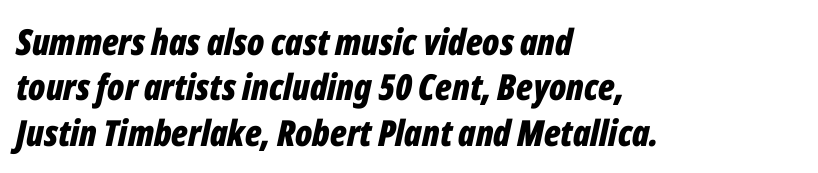
The image shows 36 px bold, condensed type, italic (leaning right); set left-aligned, normal line spacing (1.26x), normal letter spacing, not underlined; low stroke contrast and a medium x-height.
